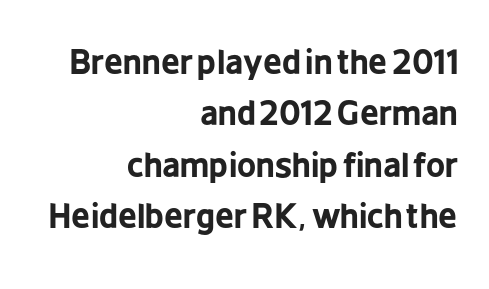
Q: Is the text bold? A: Yes.
Q: Is the text italic (slanted)? A: No, it is upright.
Q: Is the typeface a serif or a sans-serif typeface? A: Sans-serif.
Q: Is the text underlined? A: No.
Q: How is the paragraph aligned? A: Right-aligned.
Q: Is the spacing between letters normal or unusually wide? A: Normal.
Q: Is the spacing between lines tight, normal or loose? A: Normal.
Q: Width (condensed, normal, or wide)? A: Condensed.
Q: Stroke contrast? A: Low.
Q: x-height? A: Medium.
Q: Monospaced? A: No.
